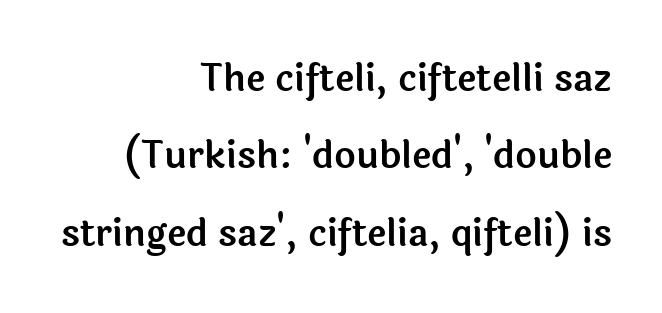
Q: Is the text italic (slanted)? A: No, it is upright.
Q: Is the typeface a serif or a sans-serif typeface? A: Sans-serif.
Q: Is the text underlined? A: No.
Q: How is the paragraph aligned? A: Right-aligned.
Q: Is the spacing between letters normal or unusually wide? A: Normal.
Q: Is the spacing between lines tight, normal or loose? A: Loose.
Q: Width (condensed, normal, or wide)? A: Normal.
Q: x-height? A: Medium.
Q: Monospaced? A: No.
